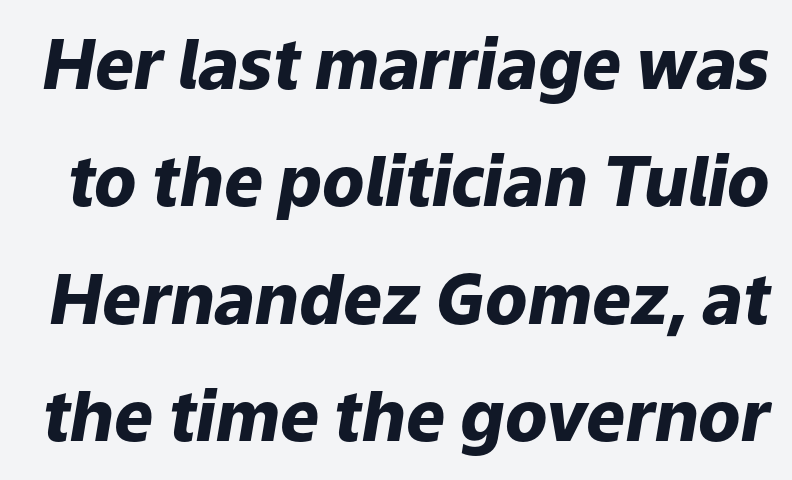
The image shows 69 px heavy type, italic (leaning right); set normal line spacing (1.7x), normal letter spacing, not underlined; low stroke contrast and a medium x-height.
